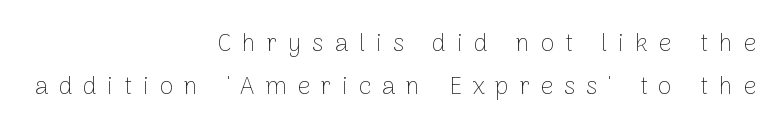
Q: Is the text bold? A: No.
Q: Is the text italic (slanted)? A: No, it is upright.
Q: Is the text underlined? A: No.
Q: How is the paragraph aligned? A: Right-aligned.
Q: Is the spacing between letters normal or unusually wide? A: Unusually wide.
